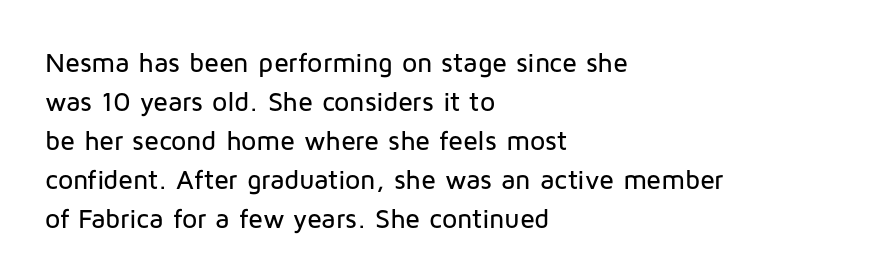
Q: Is the text italic (slanted)? A: No, it is upright.
Q: Is the text underlined? A: No.
Q: How is the paragraph aligned? A: Left-aligned.
Q: Is the spacing between letters normal or unusually wide? A: Normal.
Q: Is the spacing between lines tight, normal or loose? A: Normal.
